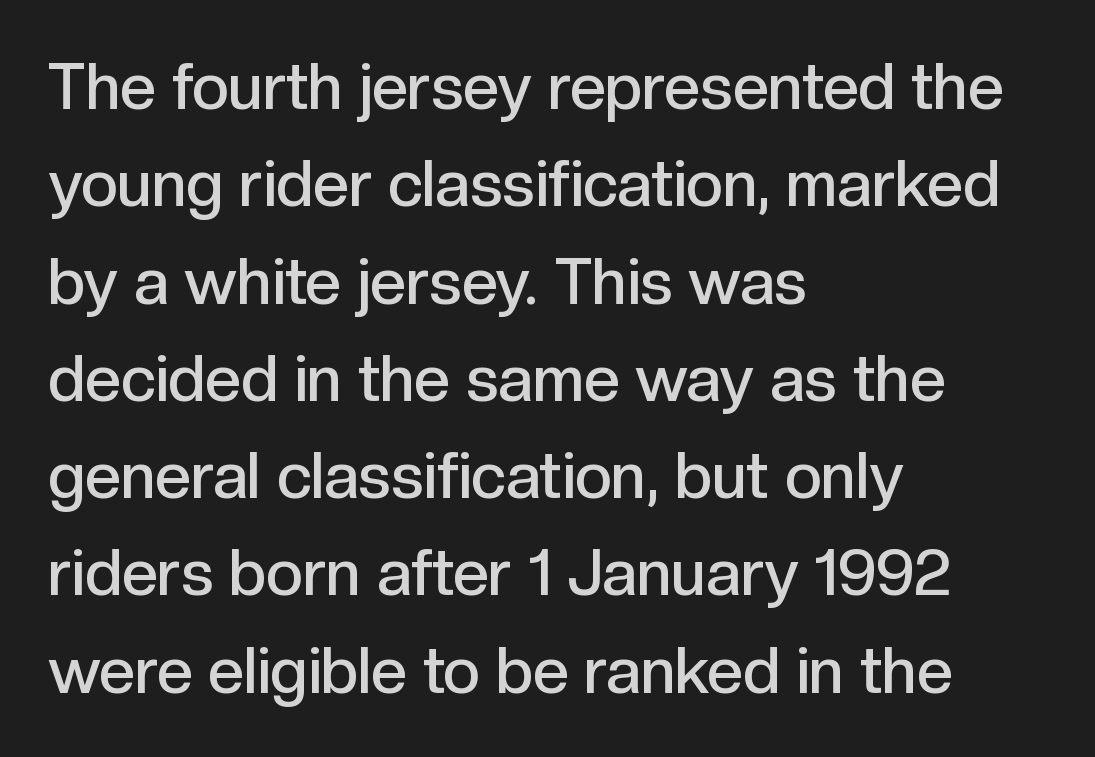
The image shows 64 px semibold sans-serif type, upright; set left-aligned, normal line spacing (1.52x), normal letter spacing, not underlined; a medium x-height.
